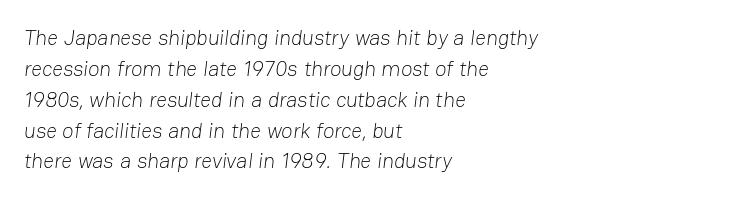
Q: Is the text bold? A: No.
Q: Is the text underlined? A: No.
Q: How is the paragraph aligned? A: Left-aligned.
Q: Is the spacing between letters normal or unusually wide? A: Normal.
Q: Is the spacing between lines tight, normal or loose? A: Normal.
